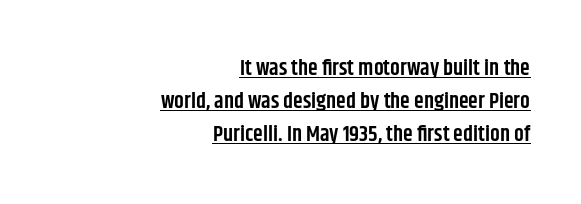
Q: Is the text bold? A: Semi-bold.
Q: Is the text italic (slanted)? A: No, it is upright.
Q: Is the text underlined? A: Yes.
Q: How is the paragraph aligned? A: Right-aligned.
Q: Is the spacing between letters normal or unusually wide? A: Normal.
Q: Is the spacing between lines tight, normal or loose? A: Normal.
